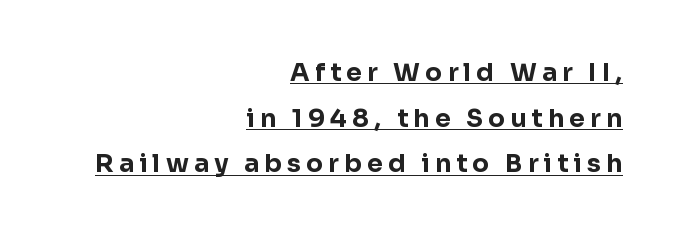
The passage shown is underscored from start to finish. Alignment: flush right. This is the regular roman posture of the typeface. Here the glyphs are tracked loosely, breaking word shapes into spaced letters. The font is running at its bold setting.
